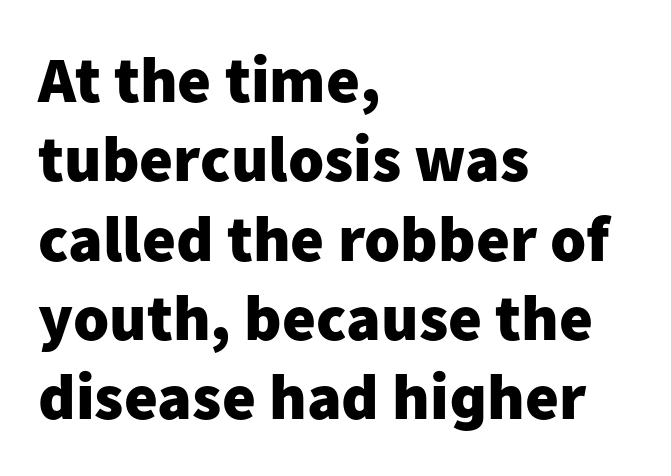
The gaps between neighbouring characters are ordinary and unremarkable. Note the varied advance widths — an 'i' is clearly narrower than an 'm'. I'd describe the lettering as bold — thick and assertive. A sans-serif font was chosen for this passage.
